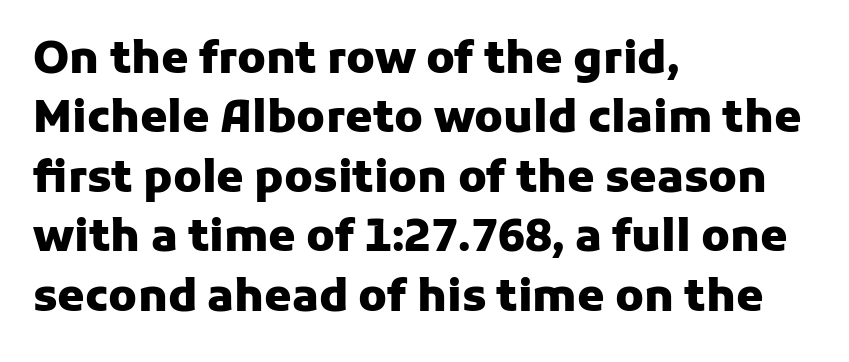
The image shows 44 px heavy sans-serif type, upright; set left-aligned, normal line spacing (1.35x), normal letter spacing, not underlined; low stroke contrast and a medium x-height.
